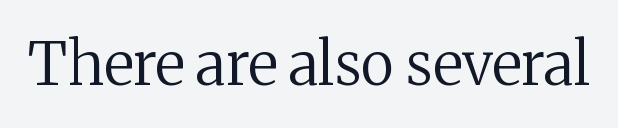
Q: Is the text bold? A: No.
Q: Is the text italic (slanted)? A: No, it is upright.
Q: Is the typeface a serif or a sans-serif typeface? A: Serif.
Q: Is the text underlined? A: No.
Q: Is the spacing between letters normal or unusually wide? A: Normal.
Q: Width (condensed, normal, or wide)? A: Normal.
Q: Stroke contrast? A: Medium.
Q: x-height? A: Medium.
Q: Monospaced? A: No.
